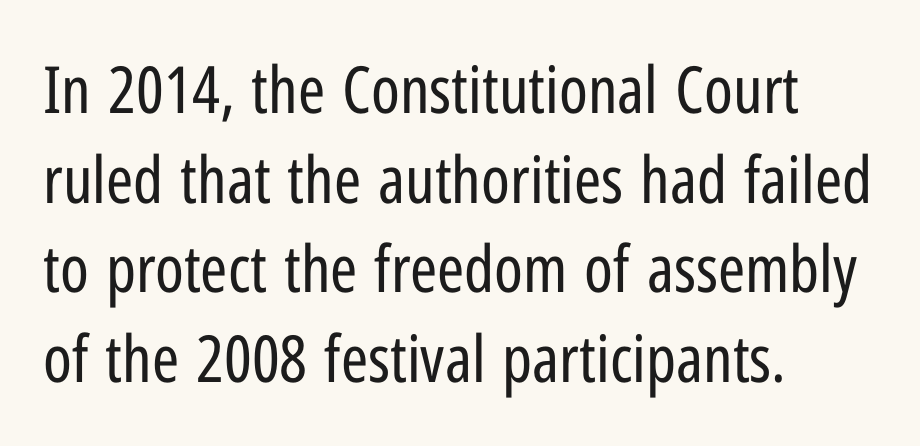
{"serif": "no", "italic": "no", "bold": "no", "weight": "regular", "width": "condensed", "stroke_contrast": "low", "x_height": "medium", "monospaced": "no", "underline": "no", "align": "left", "line_spacing": "normal", "line_spacing_ratio": 1.38, "letter_spacing": "normal", "letter_spacing_em": 0.0, "glyph_px": 65}
